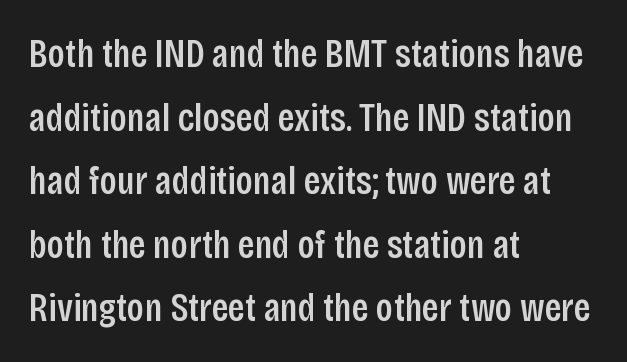
Q: Is the text italic (slanted)? A: No, it is upright.
Q: Is the typeface a serif or a sans-serif typeface? A: Sans-serif.
Q: Is the text underlined? A: No.
Q: How is the paragraph aligned? A: Left-aligned.
Q: Is the spacing between letters normal or unusually wide? A: Normal.
Q: Is the spacing between lines tight, normal or loose? A: Normal.
Q: Width (condensed, normal, or wide)? A: Condensed.
Q: Stroke contrast? A: Low.
Q: x-height? A: Large.
Q: Monospaced? A: No.
